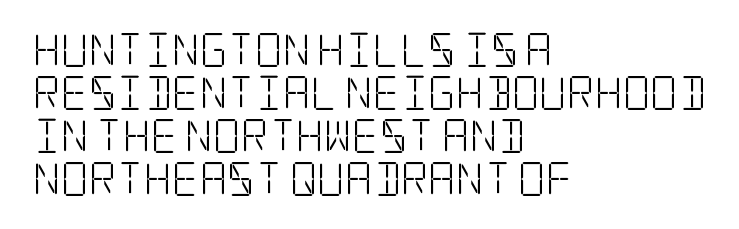
Caption: standard tracking, unaltered. Ink coverage per letter is moderate at most. A roman cut, with each character standing at attention. This sample keeps an unexceptional amount of space between lines. These lines stack with their left ends in a neat column. Old-style or modern, the face here clearly has serifs.
